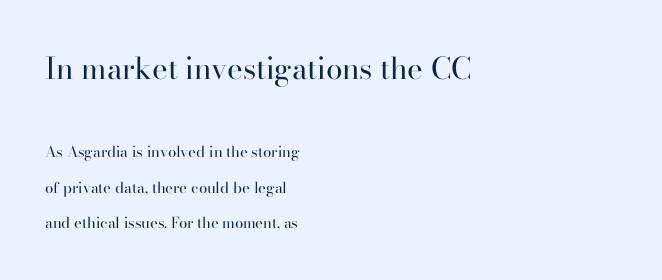
{"serif": "yes", "italic": "no", "bold": "no", "weight": "regular", "width": "normal", "stroke_contrast": "high", "x_height": "small", "monospaced": "no", "underline": "no", "align": "left", "line_spacing": "loose", "line_spacing_ratio": 2.37, "letter_spacing": "normal", "letter_spacing_em": 0.0, "larger_block": "first", "size_ratio": 2.0, "glyph_px": 30}
